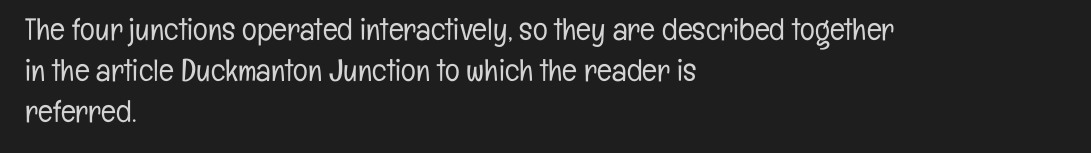
Q: Is the text bold? A: No.
Q: Is the text italic (slanted)? A: No, it is upright.
Q: Is the typeface a serif or a sans-serif typeface? A: Sans-serif.
Q: Is the text underlined? A: No.
Q: How is the paragraph aligned? A: Left-aligned.
Q: Is the spacing between letters normal or unusually wide? A: Normal.
Q: Is the spacing between lines tight, normal or loose? A: Normal.
Q: Width (condensed, normal, or wide)? A: Condensed.
Q: Stroke contrast? A: Low.
Q: x-height? A: Medium.
Q: Monospaced? A: No.
